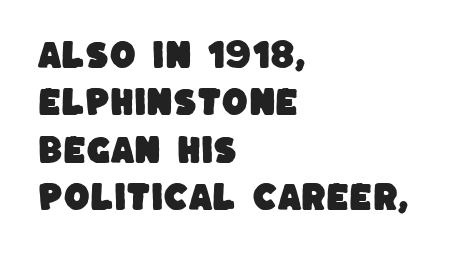
Q: Is the typeface a serif or a sans-serif typeface? A: Sans-serif.
Q: Is the text underlined? A: No.
Q: How is the paragraph aligned? A: Left-aligned.
Q: Is the spacing between letters normal or unusually wide? A: Normal.
Q: Is the spacing between lines tight, normal or loose? A: Normal.
Q: Width (condensed, normal, or wide)? A: Normal.
Q: Stroke contrast? A: Low.
Q: x-height? A: Large.
Q: Monospaced? A: No.
